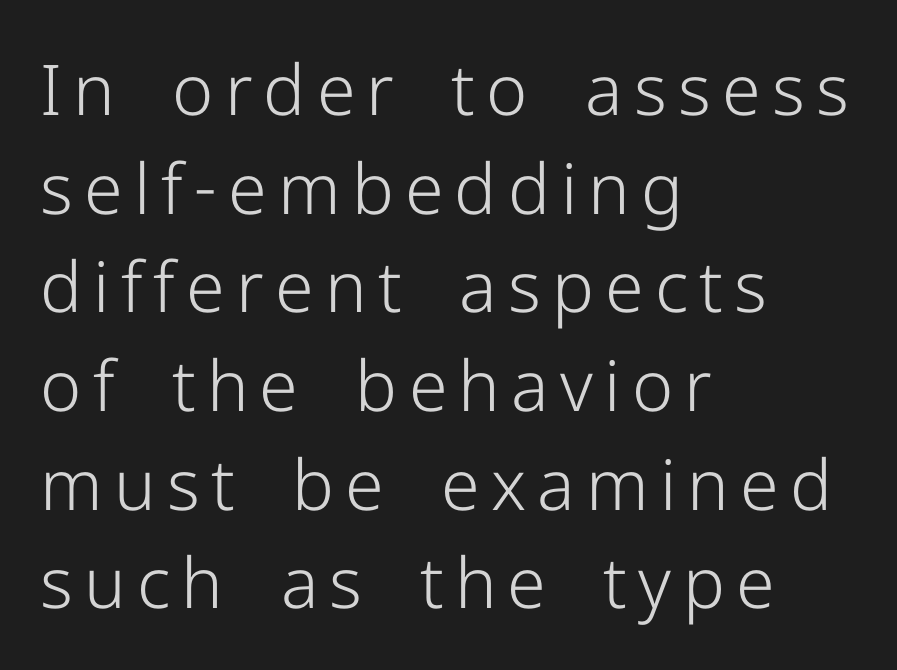
{"serif": "no", "italic": "no", "bold": "no", "weight": "light", "width": "normal", "stroke_contrast": "low", "x_height": "medium", "monospaced": "no", "underline": "no", "align": "left", "line_spacing": "normal", "line_spacing_ratio": 1.41, "glyph_px": 70}
